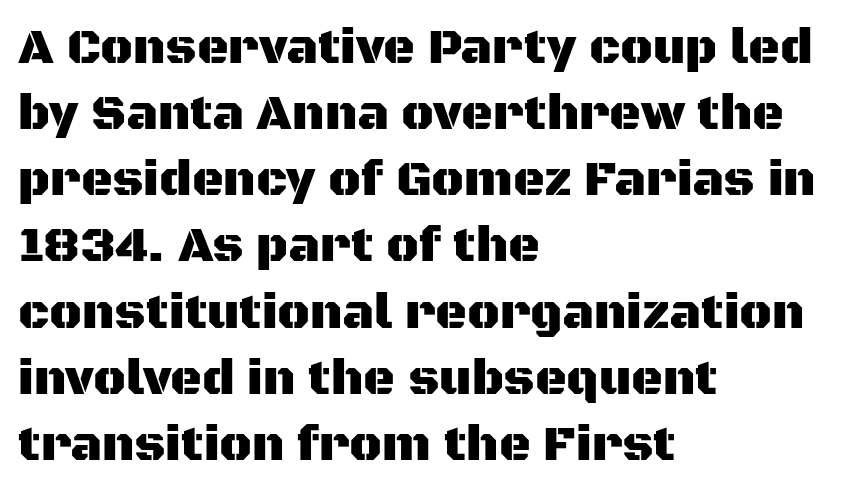
{"serif": "no", "italic": "no", "width": "normal", "stroke_contrast": "medium", "x_height": "large", "monospaced": "no", "underline": "no", "align": "left", "line_spacing": "normal", "line_spacing_ratio": 1.35, "letter_spacing": "normal", "letter_spacing_em": 0.0, "glyph_px": 49}
